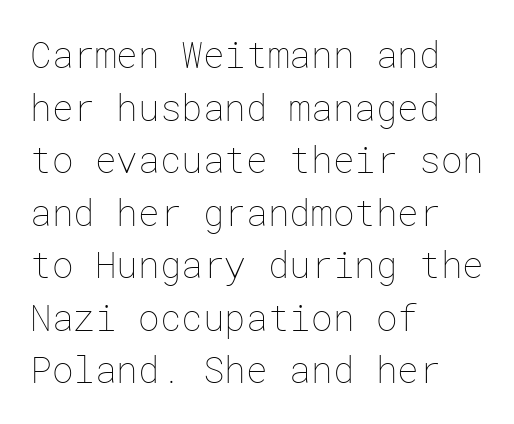
The image shows 36 px thin type, upright; set left-aligned, normal line spacing (1.46x), normal letter spacing, not underlined; low stroke contrast and a medium x-height.
